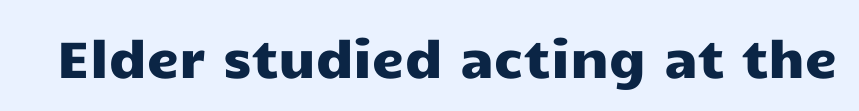
{"serif": "no", "italic": "no", "width": "wide", "stroke_contrast": "low", "x_height": "medium", "monospaced": "no", "underline": "no", "letter_spacing": "normal", "letter_spacing_em": 0.0, "glyph_px": 51}
